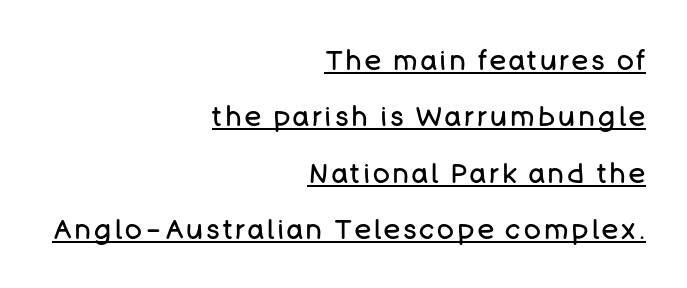
The image shows 28 px regular-weight sans-serif type, upright; set right-aligned, loose line spacing (2.01x), underlined; low stroke contrast and a large x-height.
